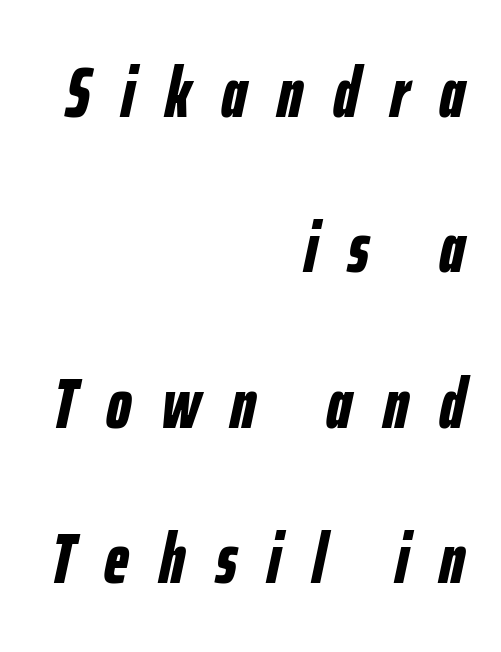
The image shows 71 px bold, condensed type, italic (leaning right); set right-aligned, loose line spacing (2.19x), unusually wide letter spacing (+0.43 em), not underlined; low stroke contrast and a medium x-height.
